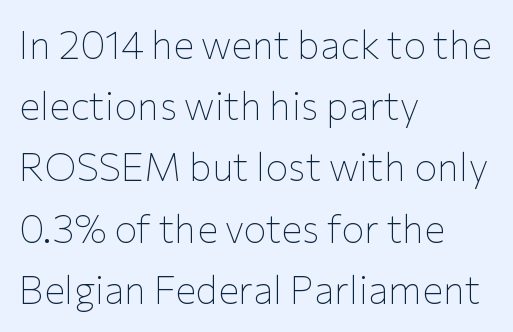
Q: Is the text bold? A: No.
Q: Is the text italic (slanted)? A: No, it is upright.
Q: Is the typeface a serif or a sans-serif typeface? A: Sans-serif.
Q: Is the text underlined? A: No.
Q: How is the paragraph aligned? A: Left-aligned.
Q: Is the spacing between letters normal or unusually wide? A: Normal.
Q: Is the spacing between lines tight, normal or loose? A: Normal.
Q: Width (condensed, normal, or wide)? A: Normal.
Q: Stroke contrast? A: Low.
Q: x-height? A: Medium.
Q: Monospaced? A: No.
